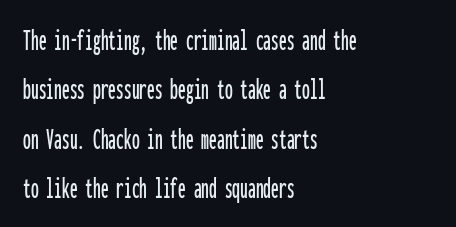
Q: Is the text italic (slanted)? A: No, it is upright.
Q: Is the typeface a serif or a sans-serif typeface? A: Sans-serif.
Q: Is the text underlined? A: No.
Q: How is the paragraph aligned? A: Left-aligned.
Q: Is the spacing between letters normal or unusually wide? A: Normal.
Q: Is the spacing between lines tight, normal or loose? A: Normal.
Q: Width (condensed, normal, or wide)? A: Condensed.
Q: Stroke contrast? A: Low.
Q: x-height? A: Medium.
Q: Monospaced? A: Yes.
